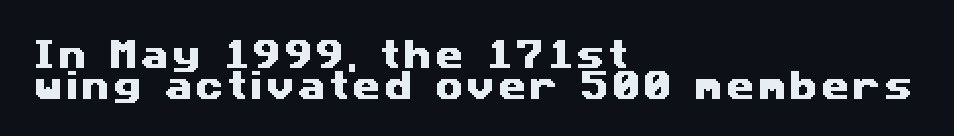
Q: Is the typeface a serif or a sans-serif typeface? A: Sans-serif.
Q: Is the text underlined? A: No.
Q: How is the paragraph aligned? A: Left-aligned.
Q: Is the spacing between lines tight, normal or loose? A: Tight.
Q: Width (condensed, normal, or wide)? A: Wide.
Q: Stroke contrast? A: Medium.
Q: x-height? A: Medium.
Q: Monospaced? A: No.
